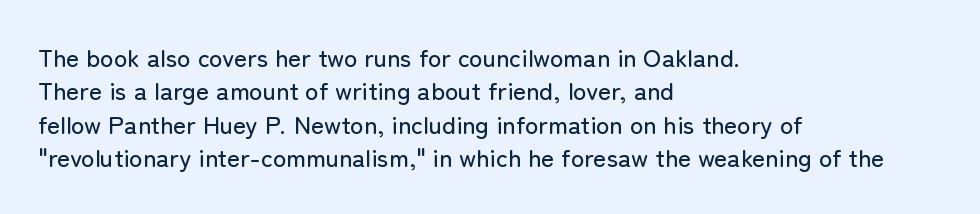
{"italic": "no", "underline": "no", "align": "left", "line_spacing": "normal", "line_spacing_ratio": 1.34, "letter_spacing": "normal", "letter_spacing_em": 0.0, "glyph_px": 25}
